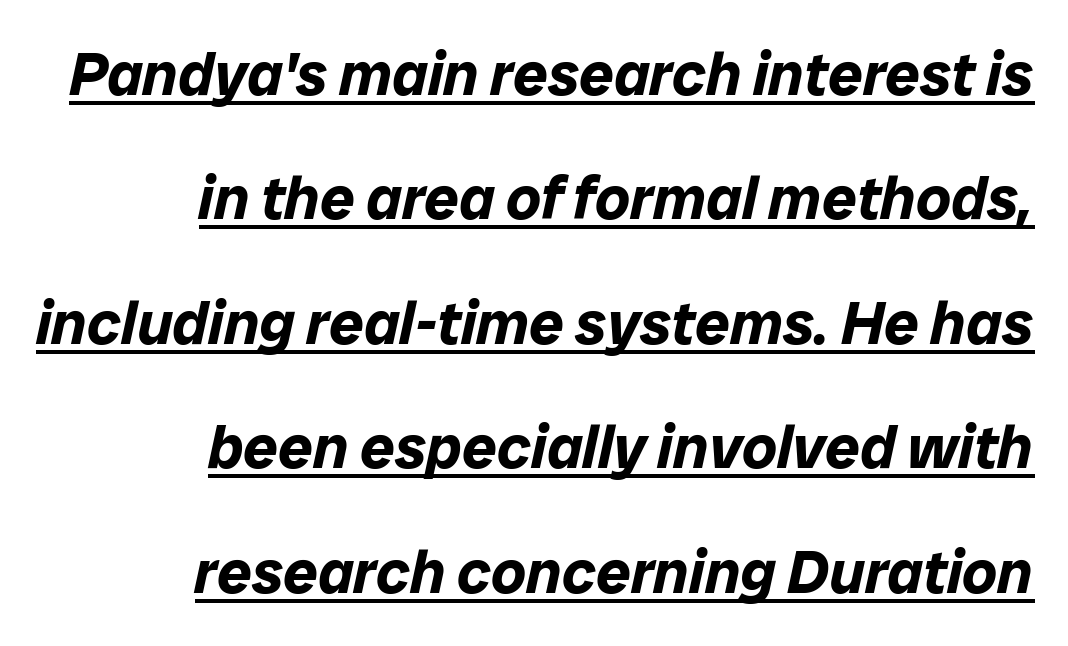
Q: Is the text bold? A: Yes.
Q: Is the text italic (slanted)? A: Yes, it leans right by about 12 degrees.
Q: Is the text underlined? A: Yes.
Q: How is the paragraph aligned? A: Right-aligned.
Q: Is the spacing between letters normal or unusually wide? A: Normal.
Q: Is the spacing between lines tight, normal or loose? A: Loose.
Q: Width (condensed, normal, or wide)? A: Normal.
Q: Stroke contrast? A: Low.
Q: x-height? A: Medium.
Q: Monospaced? A: No.
